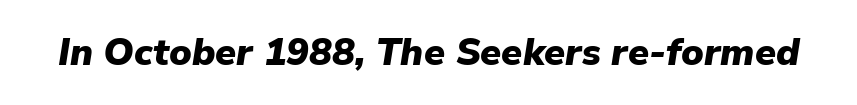
{"italic": "yes", "lean": "right", "slant_degrees": 9, "bold": "yes", "weight": "heavy", "width": "normal", "stroke_contrast": "low", "x_height": "medium", "monospaced": "no", "underline": "no", "letter_spacing": "normal", "letter_spacing_em": 0.0, "glyph_px": 38}
